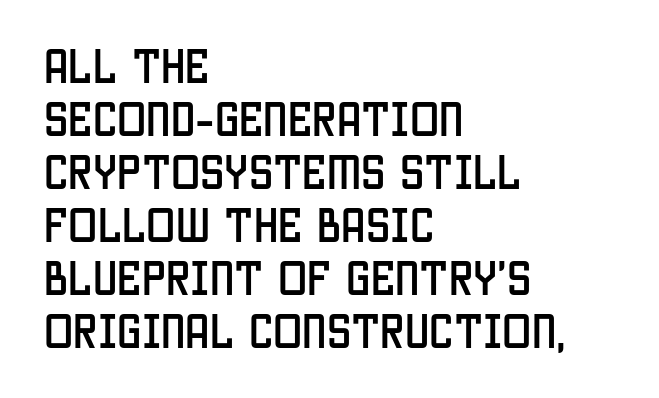
A clean baseline with only descenders dipping below it. Look at the tracking — it's just the regular setting, nothing added. Unlike italic type, these characters show no tilt at all. Successive baselines arrive at the customary interval.
